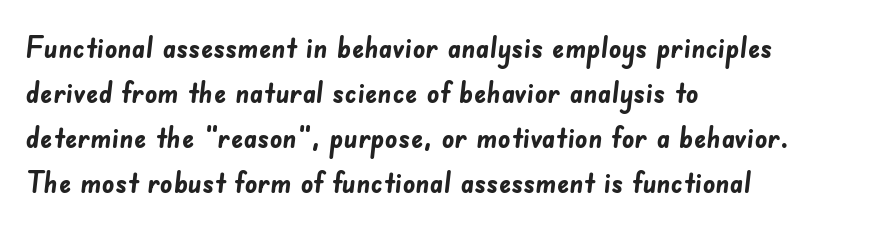
Q: Is the text bold? A: Yes.
Q: Is the typeface a serif or a sans-serif typeface? A: Sans-serif.
Q: Is the text underlined? A: No.
Q: How is the paragraph aligned? A: Left-aligned.
Q: Is the spacing between letters normal or unusually wide? A: Normal.
Q: Is the spacing between lines tight, normal or loose? A: Normal.
Q: Width (condensed, normal, or wide)? A: Normal.
Q: Stroke contrast? A: Low.
Q: x-height? A: Small.
Q: Monospaced? A: No.
